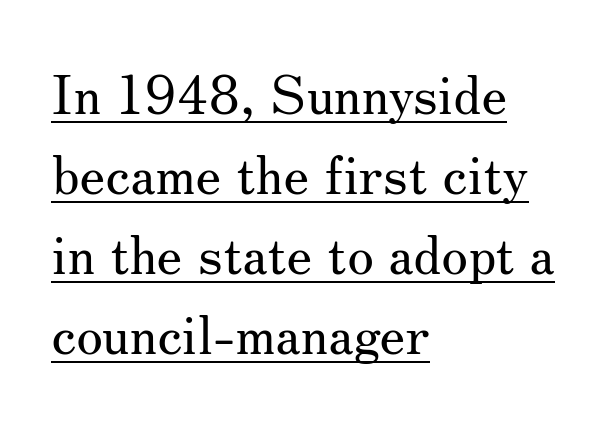
The image shows 54 px regular-weight serif type, upright; set left-aligned, normal line spacing (1.48x), normal letter spacing, underlined; medium stroke contrast and a small x-height.
